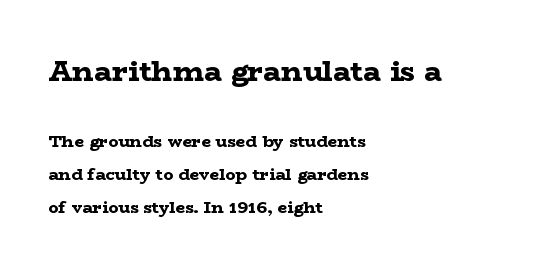
The image shows 29 px bold, wide serif type, upright; set left-aligned, loose line spacing (1.94x), normal letter spacing, not underlined; the first (top) block is 1.71x larger; low stroke contrast and a medium x-height.
